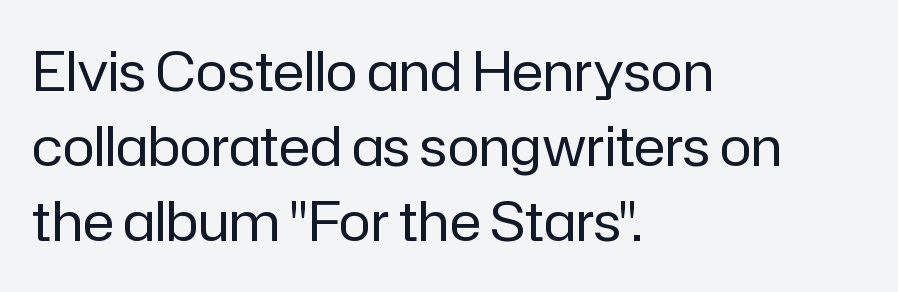
No letter is thick-stroked: the sample isn't bold. Vertically, the passage feels balanced, rows spaced as you'd expect. Type without underlining. This is sans-serif lettering, the kind often seen on screens and signage. Default kerning and tracking; the words read as compact shapes. The typography opts for an upright posture over an oblique one.
